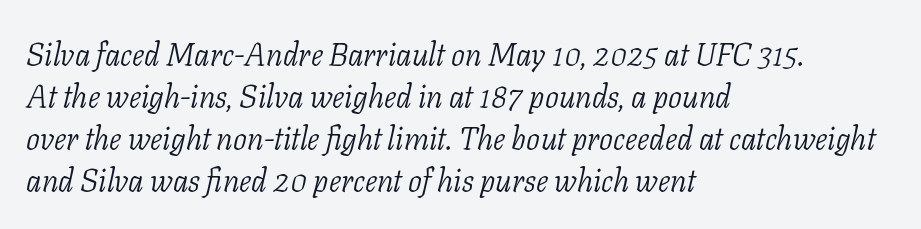
{"serif": "yes", "italic": "yes", "lean": "right", "slant_degrees": 11, "bold": "no", "weight": "light", "width": "normal", "stroke_contrast": "low", "x_height": "medium", "monospaced": "no", "underline": "no", "align": "left", "line_spacing": "normal", "line_spacing_ratio": 1.36, "letter_spacing": "normal", "letter_spacing_em": 0.0, "glyph_px": 31}
